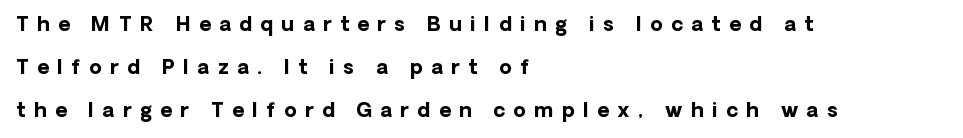
Q: Is the text bold? A: Yes.
Q: Is the text italic (slanted)? A: No, it is upright.
Q: Is the text underlined? A: No.
Q: How is the paragraph aligned? A: Left-aligned.
Q: Is the spacing between letters normal or unusually wide? A: Unusually wide.
Q: Is the spacing between lines tight, normal or loose? A: Loose.
